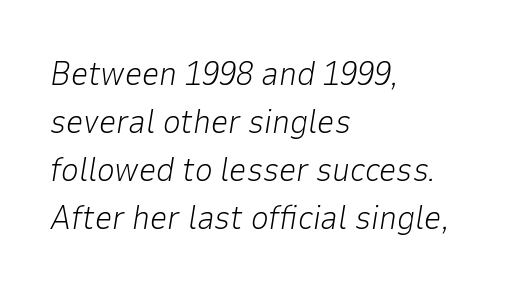
The words here are not underlined. Caption: face not bold, strokes unweighted. These lines stack with their left ends in a neat column. Looks like regular typesetting: each glyph gets only the width it needs. Yep, that's italic — everything's leaning. Nobody touched the tracking dial on this one.
